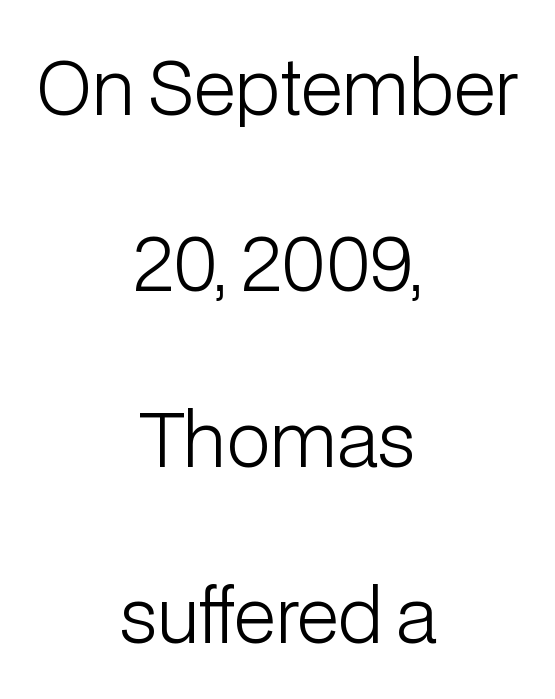
The image shows 73 px light sans-serif type, upright; set centered, loose line spacing (2.41x), normal letter spacing, not underlined; low stroke contrast and a medium x-height.
